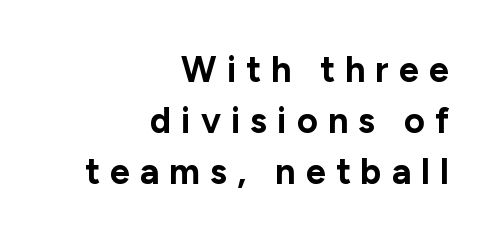
Q: Is the text bold? A: Yes.
Q: Is the text italic (slanted)? A: No, it is upright.
Q: Is the typeface a serif or a sans-serif typeface? A: Sans-serif.
Q: Is the text underlined? A: No.
Q: How is the paragraph aligned? A: Right-aligned.
Q: Is the spacing between letters normal or unusually wide? A: Unusually wide.
Q: Is the spacing between lines tight, normal or loose? A: Normal.
Q: Width (condensed, normal, or wide)? A: Normal.
Q: Stroke contrast? A: Low.
Q: x-height? A: Medium.
Q: Monospaced? A: No.
